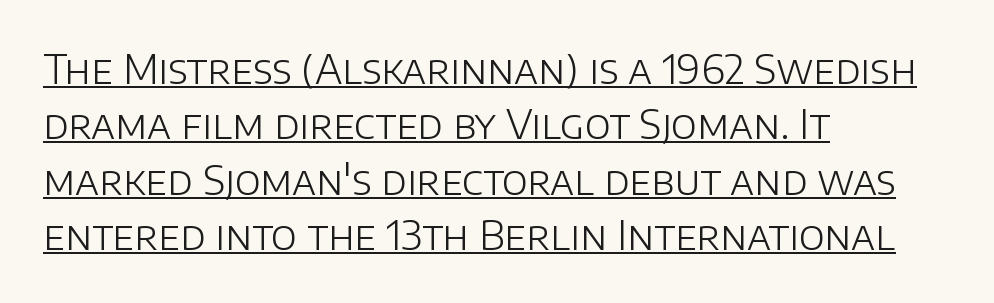
The image shows 39 px light sans-serif type, upright; set left-aligned, normal line spacing (1.42x), normal letter spacing, underlined; low stroke contrast and a large x-height.
